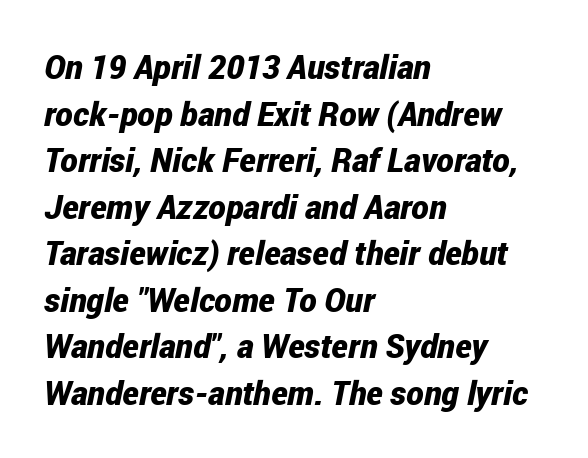
Q: Is the text bold? A: Yes.
Q: Is the text italic (slanted)? A: Yes, it leans right by about 12 degrees.
Q: Is the text underlined? A: No.
Q: How is the paragraph aligned? A: Left-aligned.
Q: Is the spacing between letters normal or unusually wide? A: Normal.
Q: Is the spacing between lines tight, normal or loose? A: Normal.
Q: Width (condensed, normal, or wide)? A: Condensed.
Q: Stroke contrast? A: Low.
Q: x-height? A: Medium.
Q: Monospaced? A: No.
